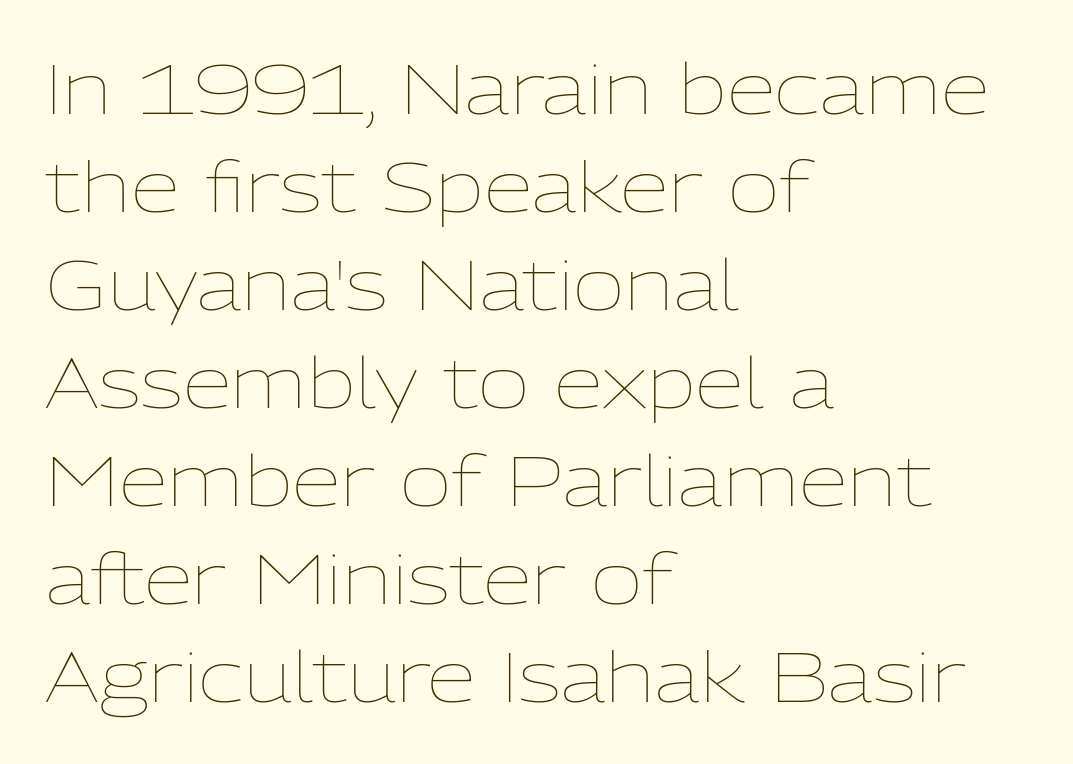
The image shows 71 px thin type, upright; set left-aligned, normal line spacing (1.38x), normal letter spacing, not underlined; low stroke contrast and a medium x-height.
